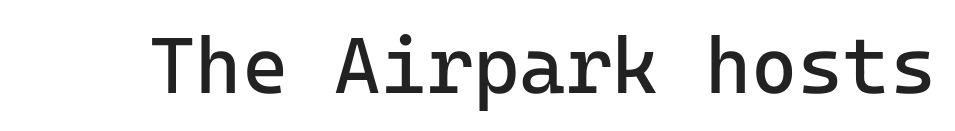
What kind of face is this? One without serifs — a sans. Do the characters align in a grid? Yes, the font is monospaced. This is not heavy type; no bold has been used. Short note: letters normally spaced.
